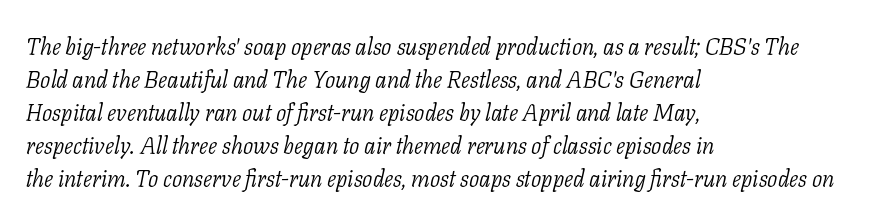
This is not heavy type; no bold has been used. These lines stack with their left ends in a neat column. Does the leading feel generous? No, just average. Students, note that the glyphs here touch the page at normal intervals.
